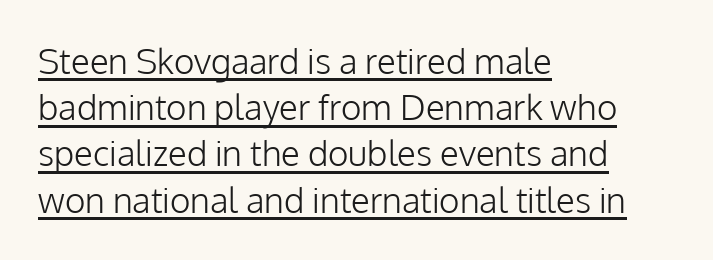
The letters carry no serifs — their stems end cleanly without finishing strokes. Line spacing here is normal. Looks like regular typesetting: each glyph gets only the width it needs. The lettering holds an erect, upright posture throughout.
